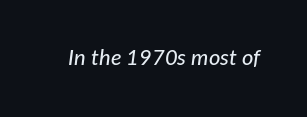
A clean baseline with only descenders dipping below it. Does extra space separate the letters? No, they use regular spacing. The face used here has a pronounced slope to its letters.
